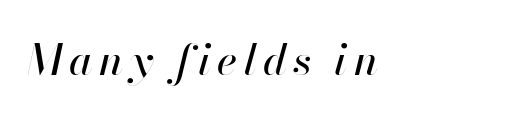
{"italic": "yes", "lean": "right", "slant_degrees": 13, "width": "normal", "stroke_contrast": "high", "x_height": "small", "monospaced": "no", "underline": "no", "glyph_px": 43}
